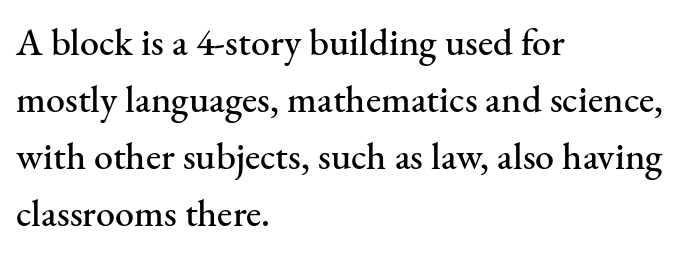
{"serif": "yes", "italic": "no", "width": "normal", "stroke_contrast": "medium", "x_height": "small", "monospaced": "no", "underline": "no", "align": "left", "line_spacing": "normal", "line_spacing_ratio": 1.5, "letter_spacing": "normal", "letter_spacing_em": 0.0, "glyph_px": 38}
